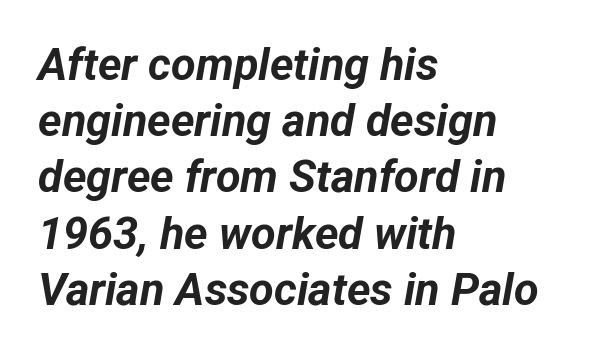
The type is set solid horizontally, with unmodified tracking. The rendering applies a slant to the glyphs. This sample is left-justified, so line endings fall wherever the words run out. Honestly, the row spacing looks completely unremarkable. A typesetter would call this proportional, since set widths differ per character. As a designer I'd log this as weight 700, bold.
